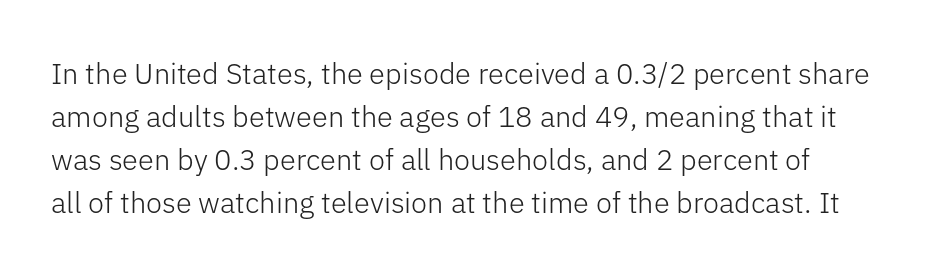
The image shows 29 px light sans-serif type, upright; set normal line spacing (1.48x), normal letter spacing, not underlined; low stroke contrast and a medium x-height.
